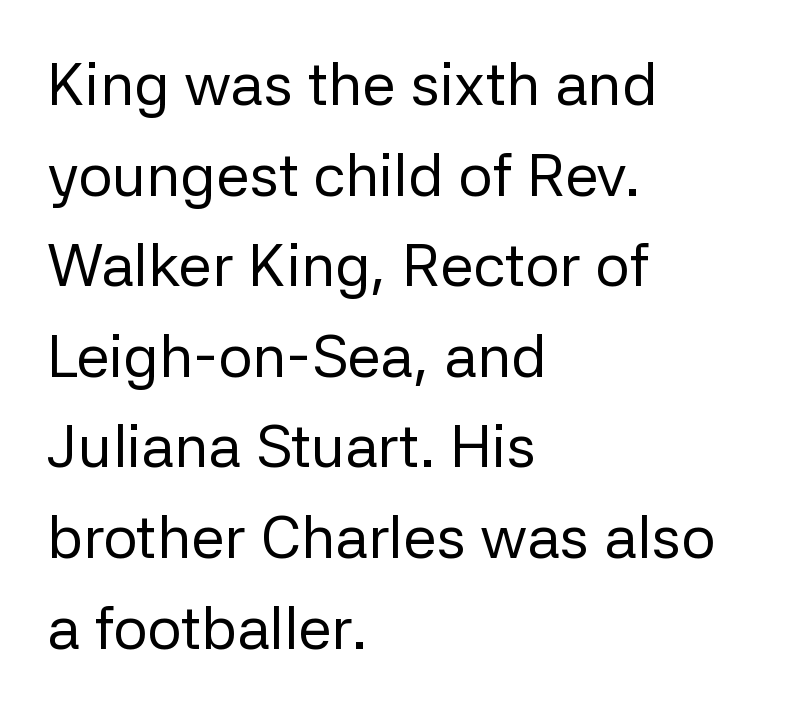
The paragraph shown leans on its left margin. Rendered with straight, roman letterforms. Honestly, there is no underline to notice here at all. Weight: regular or lighter.
